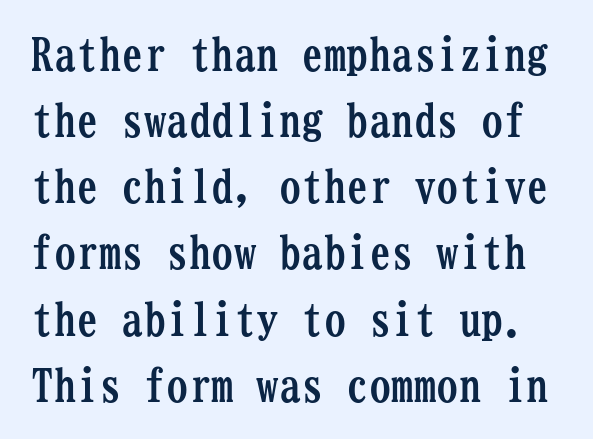
Q: Is the text bold? A: Yes.
Q: Is the text italic (slanted)? A: No, it is upright.
Q: Is the typeface a serif or a sans-serif typeface? A: Serif.
Q: Is the text underlined? A: No.
Q: Is the spacing between letters normal or unusually wide? A: Normal.
Q: Is the spacing between lines tight, normal or loose? A: Normal.
Q: Width (condensed, normal, or wide)? A: Condensed.
Q: Stroke contrast? A: Low.
Q: x-height? A: Medium.
Q: Monospaced? A: Yes.
